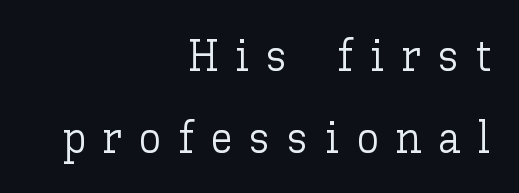
Q: Is the text bold? A: No.
Q: Is the text italic (slanted)? A: No, it is upright.
Q: Is the text underlined? A: No.
Q: How is the paragraph aligned? A: Right-aligned.
Q: Is the spacing between letters normal or unusually wide? A: Unusually wide.
Q: Width (condensed, normal, or wide)? A: Normal.
Q: Stroke contrast? A: Low.
Q: x-height? A: Medium.
Q: Monospaced? A: No.
